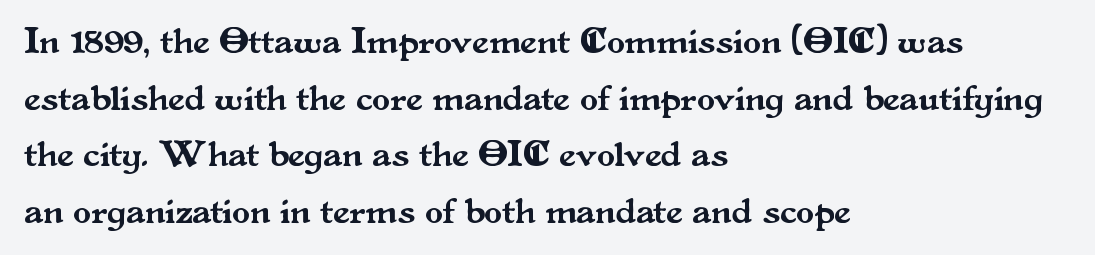
Q: Is the text italic (slanted)? A: No, it is upright.
Q: Is the typeface a serif or a sans-serif typeface? A: Serif.
Q: Is the text underlined? A: No.
Q: How is the paragraph aligned? A: Left-aligned.
Q: Is the spacing between letters normal or unusually wide? A: Normal.
Q: Is the spacing between lines tight, normal or loose? A: Normal.
Q: Width (condensed, normal, or wide)? A: Normal.
Q: Stroke contrast? A: Medium.
Q: x-height? A: Small.
Q: Monospaced? A: No.
